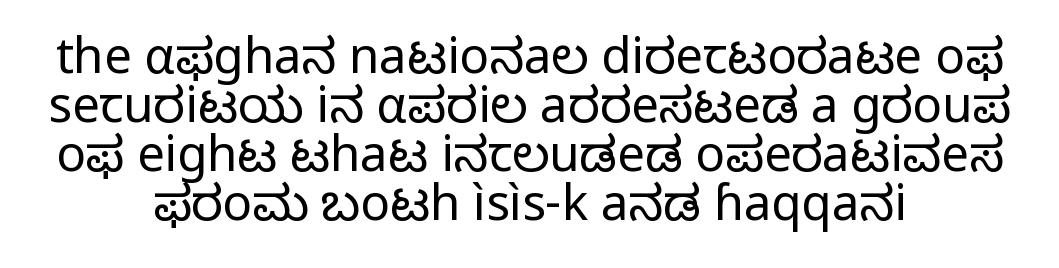
Q: Is the text bold? A: No.
Q: Is the text italic (slanted)? A: No, it is upright.
Q: Is the typeface a serif or a sans-serif typeface? A: Sans-serif.
Q: Is the text underlined? A: No.
Q: How is the paragraph aligned? A: Centered.
Q: Is the spacing between letters normal or unusually wide? A: Normal.
Q: Is the spacing between lines tight, normal or loose? A: Tight.
Q: Width (condensed, normal, or wide)? A: Normal.
Q: Stroke contrast? A: Low.
Q: x-height? A: Medium.
Q: Monospaced? A: No.
